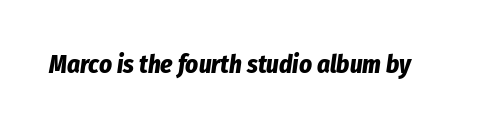
{"italic": "yes", "lean": "right", "slant_degrees": 8, "bold": "yes", "underline": "no", "letter_spacing": "normal", "letter_spacing_em": 0.0, "glyph_px": 25}
